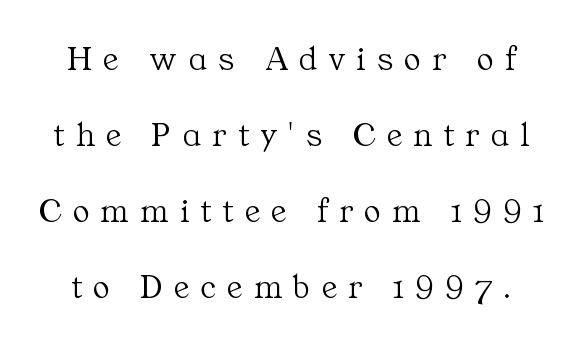
{"serif": "yes", "italic": "no", "bold": "no", "weight": "light", "width": "normal", "stroke_contrast": "medium", "x_height": "medium", "monospaced": "no", "underline": "no", "line_spacing": "loose", "line_spacing_ratio": 2.17, "letter_spacing": "wide", "letter_spacing_em": 0.33, "glyph_px": 35}
